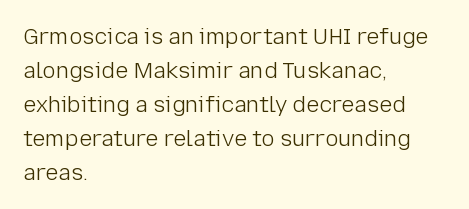
These lines stack with their left ends in a neat column. Any mark beneath the type? The region is blank. Short note: letters normally spaced. The type sits square on the baseline with zero lean.
